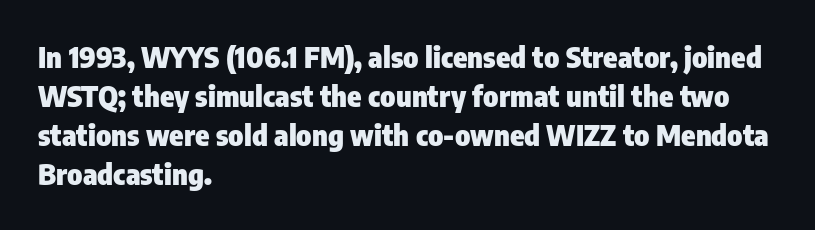
Q: Is the text bold? A: Yes.
Q: Is the text italic (slanted)? A: No, it is upright.
Q: Is the typeface a serif or a sans-serif typeface? A: Sans-serif.
Q: Is the text underlined? A: No.
Q: How is the paragraph aligned? A: Left-aligned.
Q: Is the spacing between letters normal or unusually wide? A: Normal.
Q: Is the spacing between lines tight, normal or loose? A: Normal.
Q: Width (condensed, normal, or wide)? A: Condensed.
Q: Stroke contrast? A: Low.
Q: x-height? A: Medium.
Q: Monospaced? A: No.
